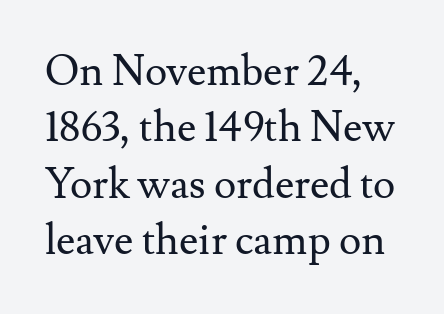
Varying glyph widths throughout — classic text-font behaviour. The type sits square on the baseline with zero lean. Horizontal bands of white between lines are of average thickness. Typographically, this falls in the serif category. Words appear dense and cohesive because spacing is normal.
